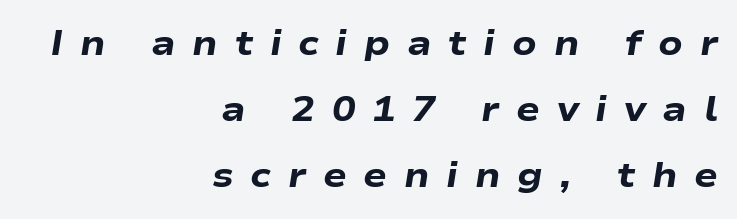
Q: Is the text bold? A: Yes.
Q: Is the text italic (slanted)? A: Yes, it leans right by about 9 degrees.
Q: Is the text underlined? A: No.
Q: How is the paragraph aligned? A: Right-aligned.
Q: Is the spacing between letters normal or unusually wide? A: Unusually wide.
Q: Width (condensed, normal, or wide)? A: Wide.
Q: Stroke contrast? A: Low.
Q: x-height? A: Medium.
Q: Monospaced? A: No.
